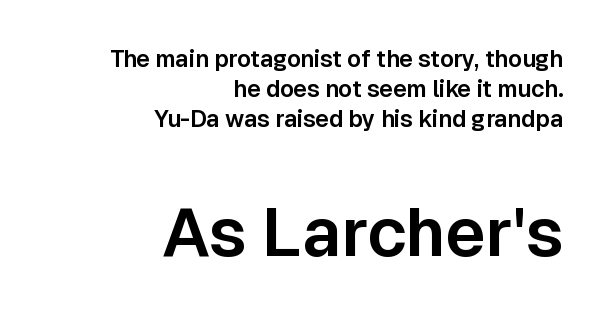
Designer's note — italics off, roman on. Plain, unruled lines of type. Nope, no serifs anywhere on these letters. Does the bottom block carry the larger type? Yes, it does. The face used here is proportionally spaced, like ordinary book or web type. The leading is moderate, giving the passage an even texture.
